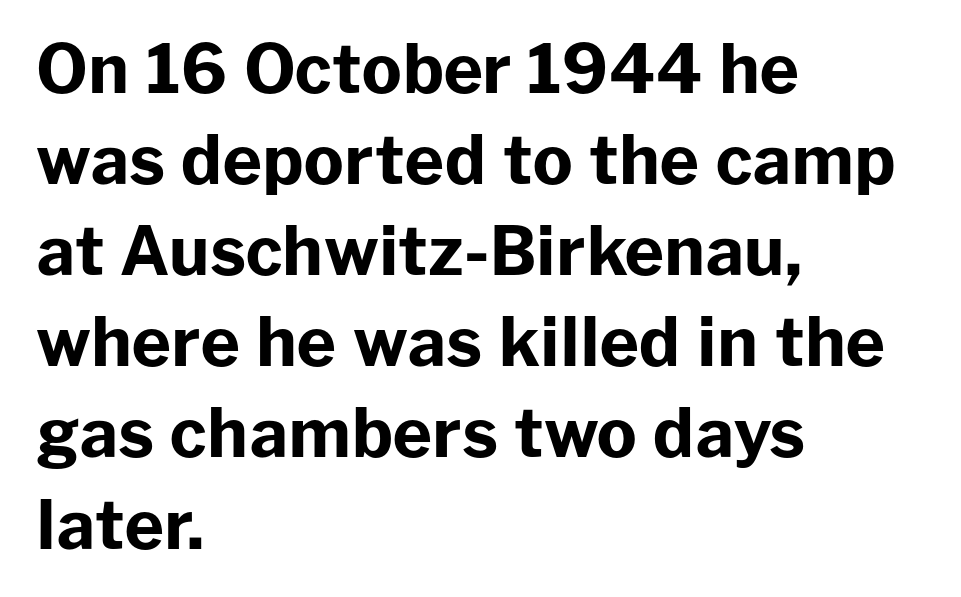
The image shows 67 px bold sans-serif type, upright; set left-aligned, normal line spacing (1.36x), normal letter spacing, not underlined; low stroke contrast and a medium x-height.
